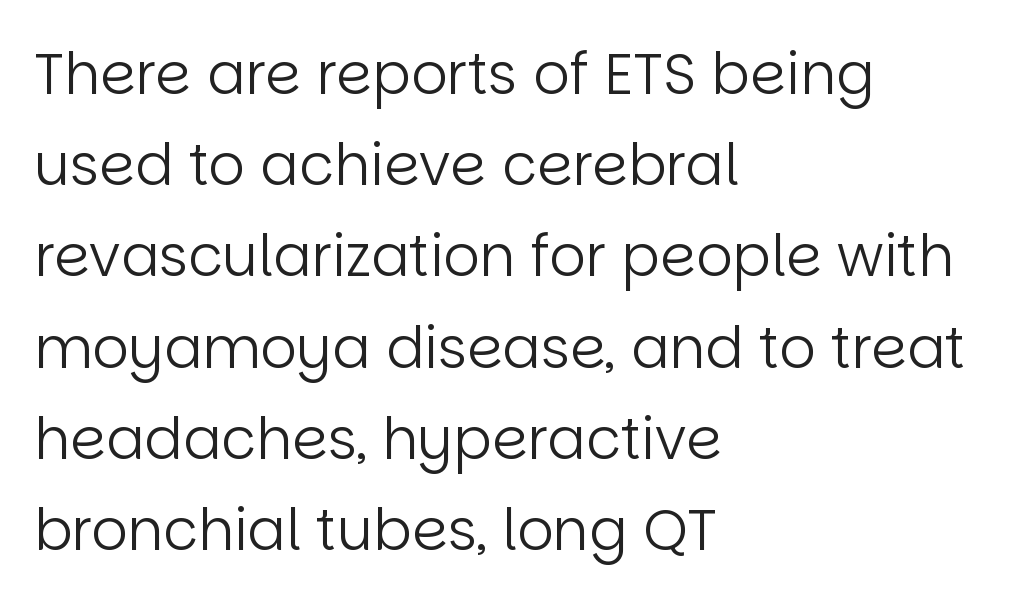
{"serif": "no", "italic": "no", "bold": "no", "weight": "regular", "width": "normal", "stroke_contrast": "low", "x_height": "large", "monospaced": "no", "underline": "no", "align": "left", "line_spacing": "normal", "line_spacing_ratio": 1.6, "letter_spacing": "normal", "letter_spacing_em": 0.0, "glyph_px": 57}
